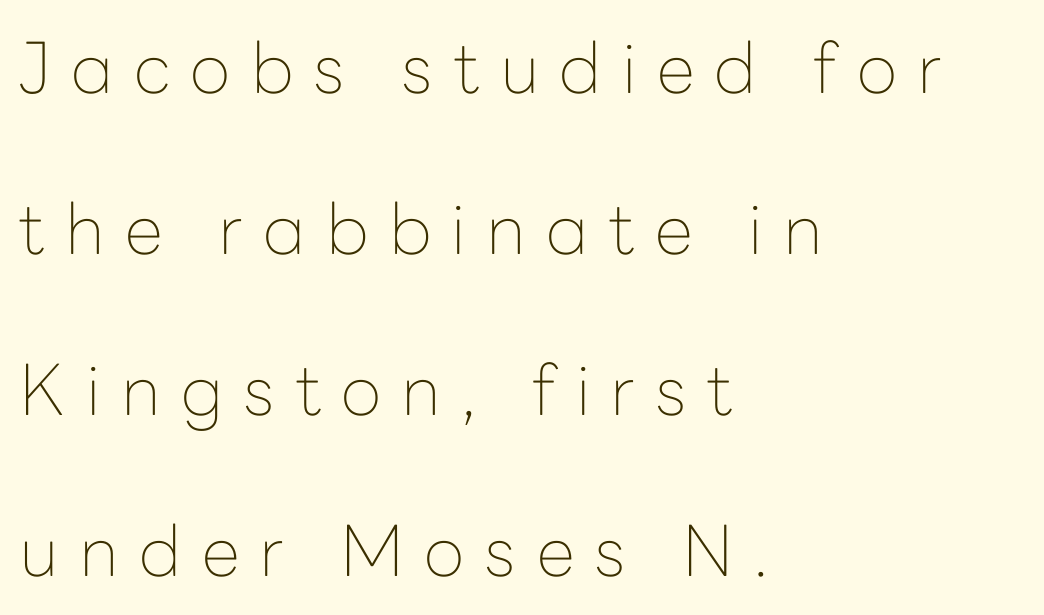
The image shows 70 px thin sans-serif type, upright; set left-aligned, loose line spacing (2.3x), unusually wide letter spacing (+0.29 em), not underlined; low stroke contrast and a medium x-height.
